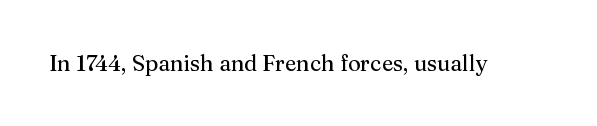
{"italic": "no", "underline": "no", "letter_spacing": "normal", "letter_spacing_em": 0.0, "glyph_px": 22}
